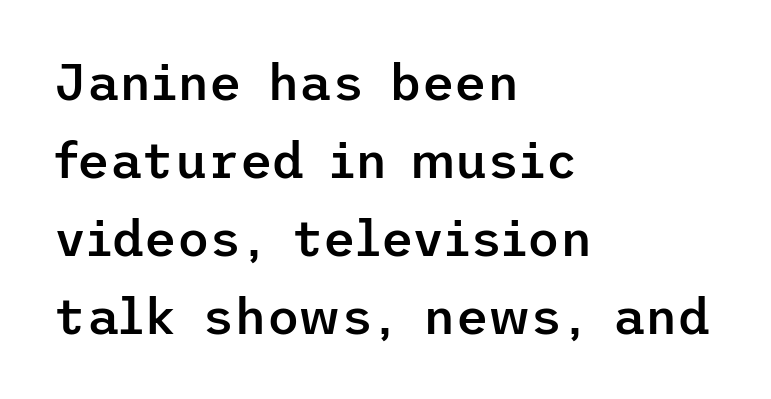
Q: Is the text bold? A: Semi-bold.
Q: Is the text italic (slanted)? A: No, it is upright.
Q: Is the typeface a serif or a sans-serif typeface? A: Sans-serif.
Q: Is the text underlined? A: No.
Q: How is the paragraph aligned? A: Left-aligned.
Q: Is the spacing between letters normal or unusually wide? A: Normal.
Q: Is the spacing between lines tight, normal or loose? A: Normal.
Q: Width (condensed, normal, or wide)? A: Normal.
Q: Stroke contrast? A: Low.
Q: x-height? A: Medium.
